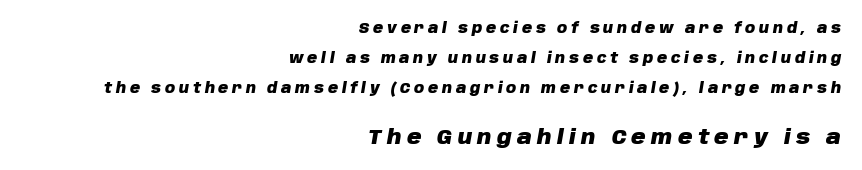
The image shows 20 px bold type, italic (leaning right); set right-aligned, loose line spacing (2.16x), unusually wide letter spacing (+0.27 em), not underlined; the second (bottom) block is 1.43x larger.
